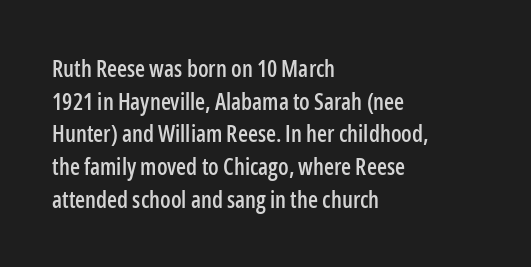
The image shows 23 px text type, upright; set left-aligned, normal line spacing (1.42x), normal letter spacing, not underlined.
